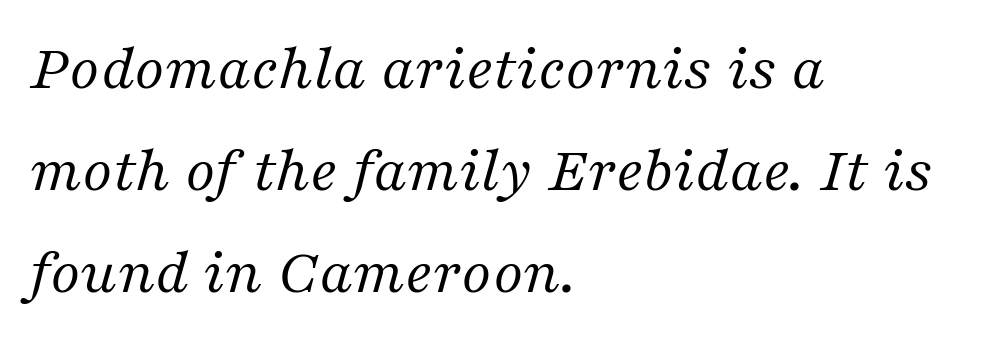
The image shows 65 px regular-weight serif type, italic (leaning right); set left-aligned, normal line spacing (1.57x), normal letter spacing, not underlined; medium stroke contrast and a medium x-height.
